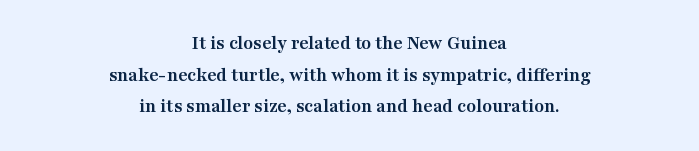
Rendered with straight, roman letterforms. The rows are spaced the way most documents space them. Each word holds together tightly as a unit, with standard inter-letter gaps. The typesetter chose a symmetrical, centered arrangement here. The string is rendered with underlining switched off. Does the weight exceed regular? Yes, all the way to bold.
